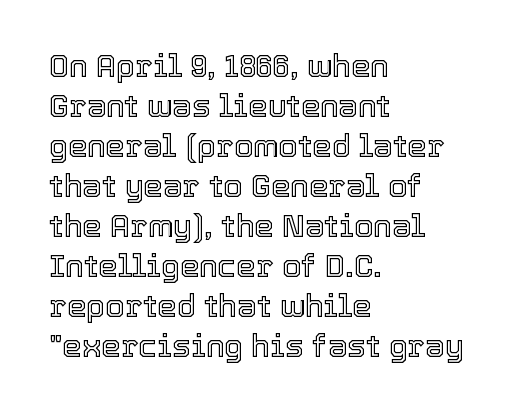
Q: Is the text italic (slanted)? A: No, it is upright.
Q: Is the text underlined? A: No.
Q: How is the paragraph aligned? A: Left-aligned.
Q: Is the spacing between letters normal or unusually wide? A: Normal.
Q: Is the spacing between lines tight, normal or loose? A: Normal.
Q: Width (condensed, normal, or wide)? A: Normal.
Q: x-height? A: Medium.
Q: Monospaced? A: No.
